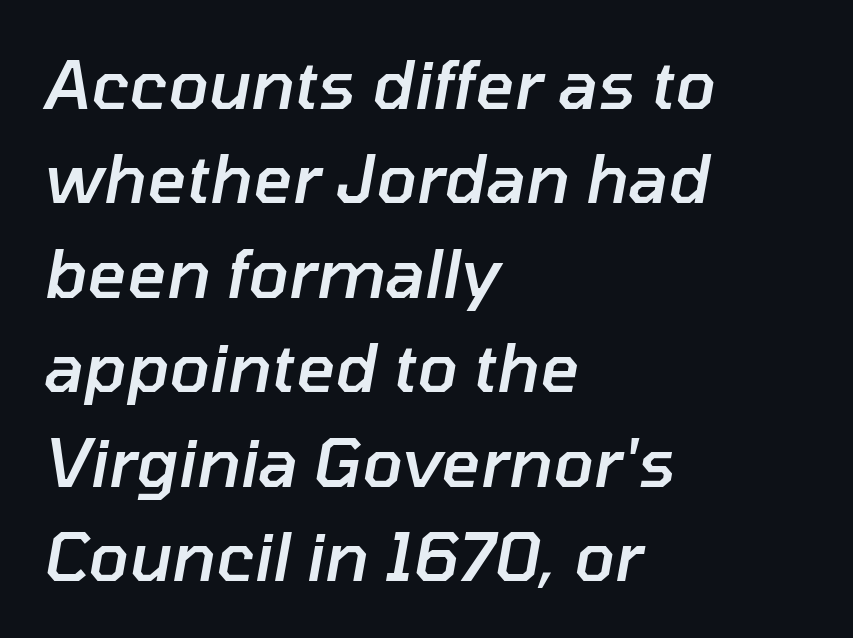
{"italic": "yes", "lean": "right", "slant_degrees": 10, "bold": "semi", "weight": "semibold", "width": "normal", "stroke_contrast": "low", "x_height": "medium", "monospaced": "no", "underline": "no", "align": "left", "line_spacing": "normal", "line_spacing_ratio": 1.41, "letter_spacing": "normal", "letter_spacing_em": 0.0, "glyph_px": 67}
